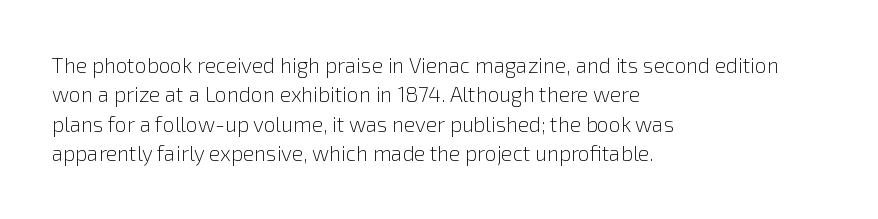
Q: Is the text bold? A: No.
Q: Is the text italic (slanted)? A: No, it is upright.
Q: Is the text underlined? A: No.
Q: How is the paragraph aligned? A: Left-aligned.
Q: Is the spacing between letters normal or unusually wide? A: Normal.
Q: Is the spacing between lines tight, normal or loose? A: Normal.
